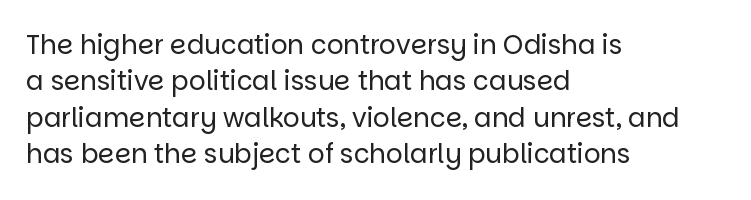
{"italic": "no", "bold": "no", "underline": "no", "align": "left", "line_spacing": "normal", "line_spacing_ratio": 1.4, "letter_spacing": "normal", "letter_spacing_em": 0.0, "glyph_px": 26}
